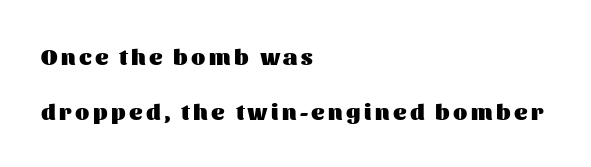
Is there much room between lines? Yes — plenty of vertical air separates them. Just letters on the line, the space beneath them empty. The font is running at its bold setting. Ascenders rise straight up at ninety degrees. All the whitespace from short lines collects on the right.
